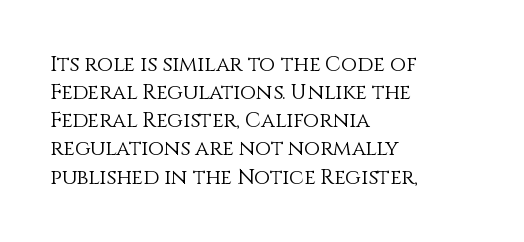
{"italic": "no", "bold": "no", "underline": "no", "align": "left", "line_spacing": "normal", "line_spacing_ratio": 1.34, "letter_spacing": "normal", "letter_spacing_em": 0.0, "glyph_px": 21}
